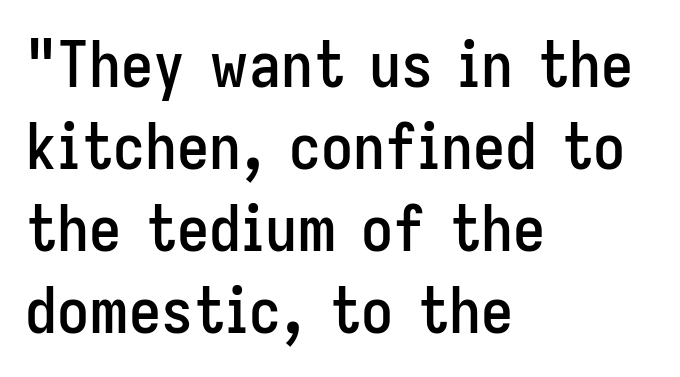
{"serif": "no", "italic": "no", "width": "condensed", "stroke_contrast": "low", "x_height": "medium", "monospaced": "no", "underline": "no", "align": "left", "line_spacing": "normal", "line_spacing_ratio": 1.28, "letter_spacing": "normal", "letter_spacing_em": 0.0, "glyph_px": 64}
